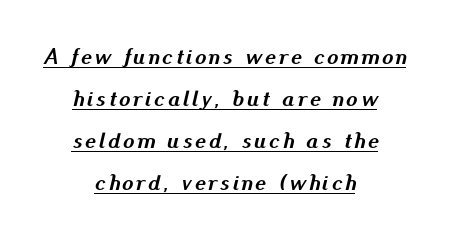
Q: Is the text bold? A: Yes.
Q: Is the text italic (slanted)? A: Yes, it leans right by about 13 degrees.
Q: Is the text underlined? A: Yes.
Q: How is the paragraph aligned? A: Centered.
